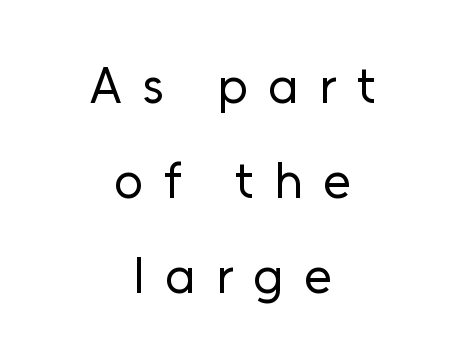
{"serif": "no", "italic": "no", "bold": "no", "weight": "regular", "width": "normal", "stroke_contrast": "low", "x_height": "medium", "monospaced": "no", "underline": "no", "align": "center", "line_spacing_ratio": 1.86, "letter_spacing": "wide", "letter_spacing_em": 0.4, "glyph_px": 51}
